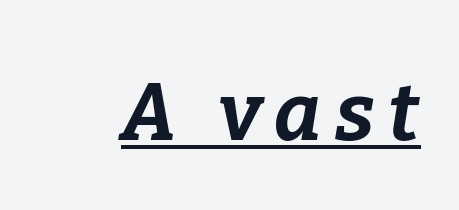
The letters advance in unequal steps, a hallmark of proportional type. You can see a thin bar hugging the bottom of the glyphs. Yep, that's italic — everything's leaning. How heavy is the stroke? Heavy — this is a bold.
